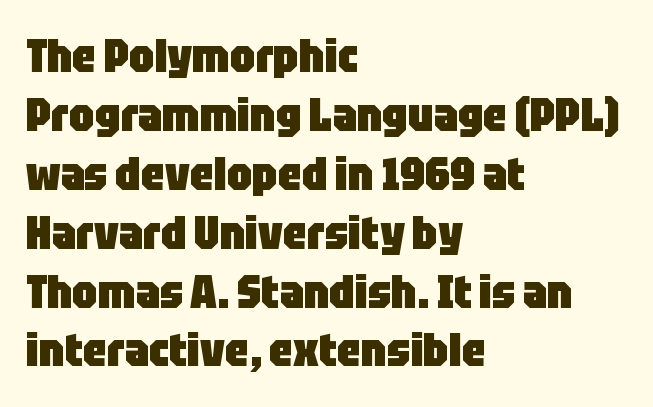
{"serif": "no", "italic": "no", "bold": "yes", "weight": "heavy", "width": "condensed", "stroke_contrast": "low", "x_height": "large", "monospaced": "no", "underline": "no", "align": "left", "line_spacing": "normal", "line_spacing_ratio": 1.28, "letter_spacing": "normal", "letter_spacing_em": 0.0, "glyph_px": 46}
